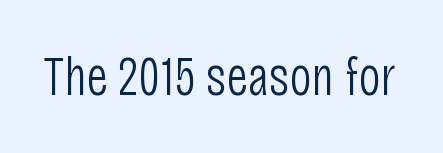
Q: Is the text bold? A: No.
Q: Is the text italic (slanted)? A: No, it is upright.
Q: Is the typeface a serif or a sans-serif typeface? A: Sans-serif.
Q: Is the text underlined? A: No.
Q: Is the spacing between letters normal or unusually wide? A: Normal.
Q: Width (condensed, normal, or wide)? A: Condensed.
Q: Stroke contrast? A: Low.
Q: x-height? A: Large.
Q: Monospaced? A: No.
